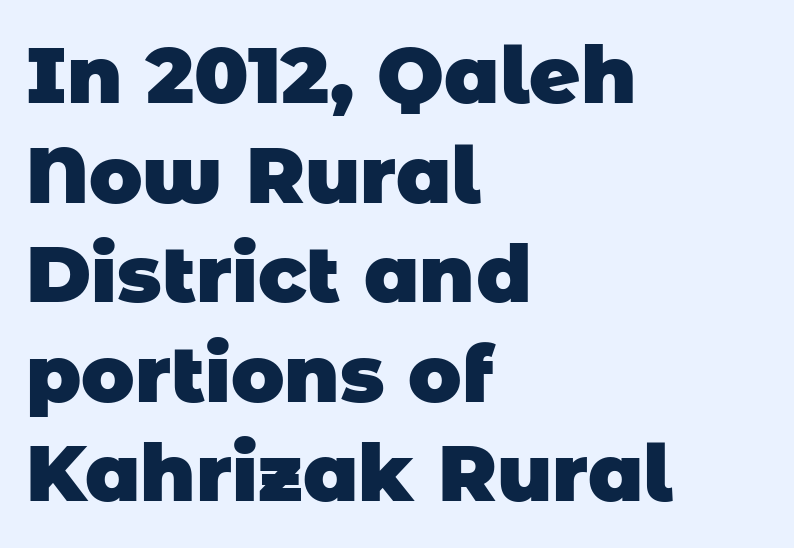
The image shows 79 px heavy sans-serif type; set left-aligned, normal line spacing (1.26x), normal letter spacing, not underlined; low stroke contrast and a large x-height.
